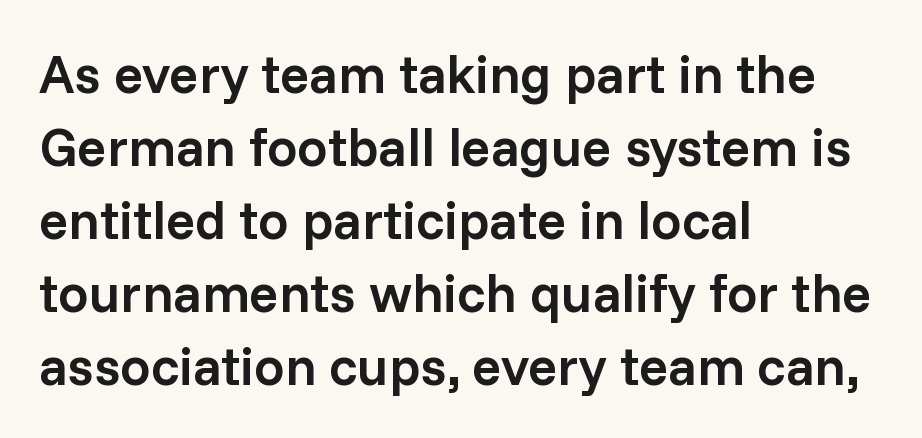
Q: Is the text bold? A: Semi-bold.
Q: Is the text italic (slanted)? A: No, it is upright.
Q: Is the typeface a serif or a sans-serif typeface? A: Sans-serif.
Q: Is the text underlined? A: No.
Q: How is the paragraph aligned? A: Left-aligned.
Q: Is the spacing between letters normal or unusually wide? A: Normal.
Q: Is the spacing between lines tight, normal or loose? A: Normal.
Q: Width (condensed, normal, or wide)? A: Normal.
Q: Stroke contrast? A: Low.
Q: x-height? A: Medium.
Q: Monospaced? A: No.
